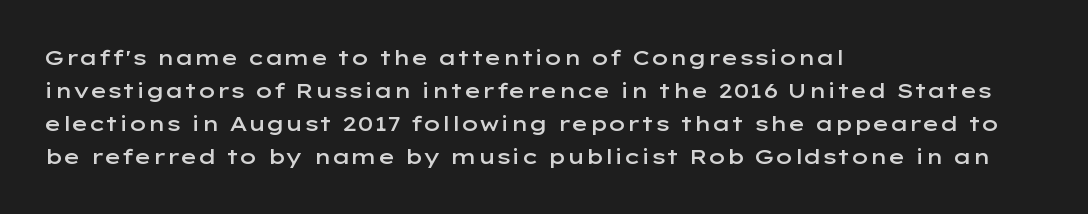
{"italic": "no", "bold": "semi", "underline": "no", "align": "left", "line_spacing": "normal", "line_spacing_ratio": 1.57, "letter_spacing": "normal", "letter_spacing_em": 0.0, "glyph_px": 21}
